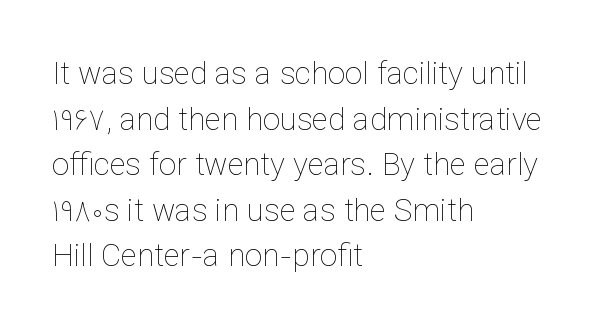
{"italic": "no", "bold": "no", "weight": "thin", "width": "normal", "stroke_contrast": "low", "x_height": "medium", "monospaced": "no", "underline": "no", "align": "left", "line_spacing": "normal", "line_spacing_ratio": 1.47, "letter_spacing": "normal", "letter_spacing_em": 0.0, "glyph_px": 31}
